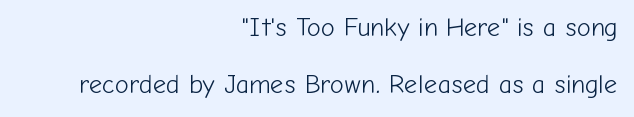
Q: Is the text bold? A: No.
Q: Is the text italic (slanted)? A: No, it is upright.
Q: Is the text underlined? A: No.
Q: How is the paragraph aligned? A: Right-aligned.
Q: Is the spacing between letters normal or unusually wide? A: Normal.
Q: Is the spacing between lines tight, normal or loose? A: Loose.
